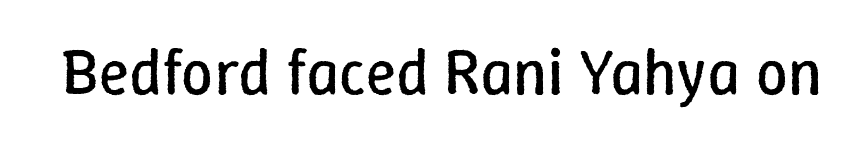
Q: Is the text bold? A: No.
Q: Is the text italic (slanted)? A: No, it is upright.
Q: Is the text underlined? A: No.
Q: Is the spacing between letters normal or unusually wide? A: Normal.
Q: Width (condensed, normal, or wide)? A: Normal.
Q: Stroke contrast? A: Low.
Q: x-height? A: Medium.
Q: Monospaced? A: No.
